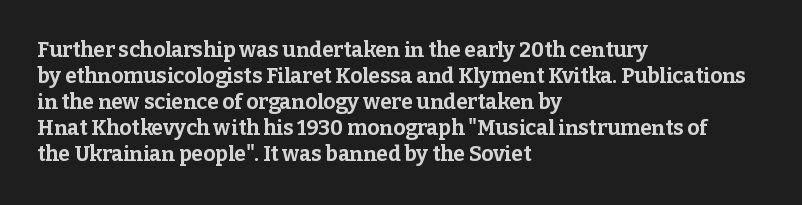
The strokes are fattened all the way to bold. Visually the block forms a straight wall on the left and a jagged coastline on the right. A typesetter would mark this as roman, not italic. The words here are not underlined.
